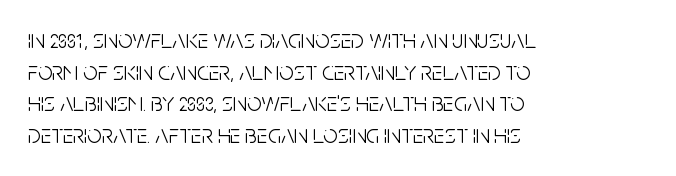
The image shows 26 px text type, upright; set left-aligned, line spacing 1.22x, normal letter spacing, not underlined.
